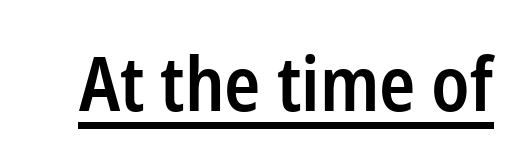
{"serif": "no", "italic": "no", "bold": "semi", "weight": "semibold", "width": "condensed", "stroke_contrast": "low", "x_height": "medium", "monospaced": "no", "underline": "yes", "letter_spacing": "normal", "letter_spacing_em": 0.0, "glyph_px": 75}
